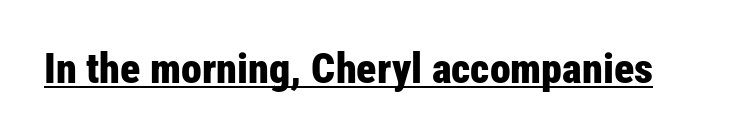
{"serif": "no", "italic": "no", "bold": "yes", "weight": "bold", "width": "condensed", "stroke_contrast": "low", "x_height": "medium", "monospaced": "no", "underline": "yes", "letter_spacing": "normal", "letter_spacing_em": 0.0, "glyph_px": 42}
